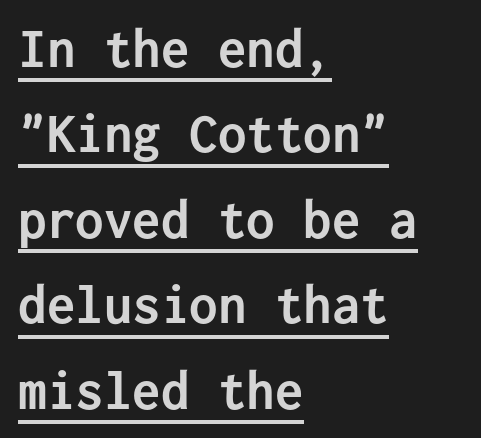
Caption: lettering with a line underneath. The typesetting leans heavy: a genuine bold. Looks like terminal output: every glyph gets an equal slot. Every character sits straight up, as roman type does. This block has exactly the height ordinary leading produces.
